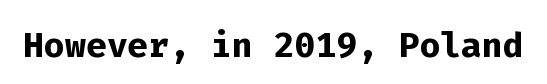
The image shows 49 px semibold sans-serif type, upright, monospaced; set normal letter spacing, not underlined; low stroke contrast and a medium x-height.
